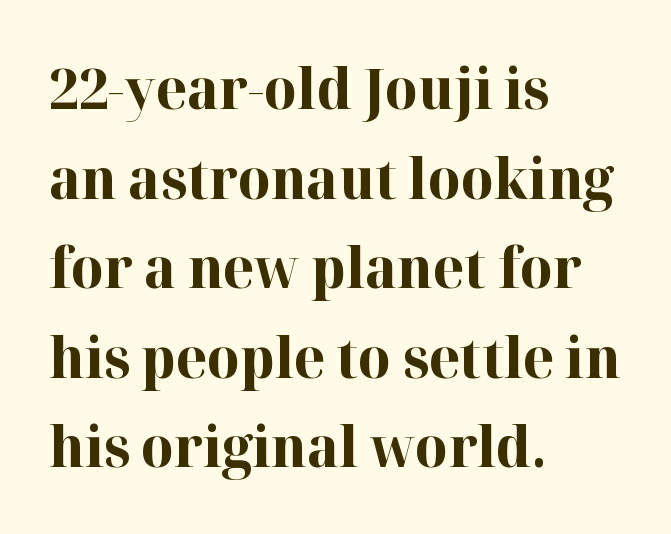
Q: Is the text bold? A: Yes.
Q: Is the text italic (slanted)? A: No, it is upright.
Q: Is the typeface a serif or a sans-serif typeface? A: Serif.
Q: Is the text underlined? A: No.
Q: How is the paragraph aligned? A: Left-aligned.
Q: Is the spacing between letters normal or unusually wide? A: Normal.
Q: Is the spacing between lines tight, normal or loose? A: Normal.
Q: Width (condensed, normal, or wide)? A: Normal.
Q: Stroke contrast? A: High.
Q: x-height? A: Medium.
Q: Monospaced? A: No.
